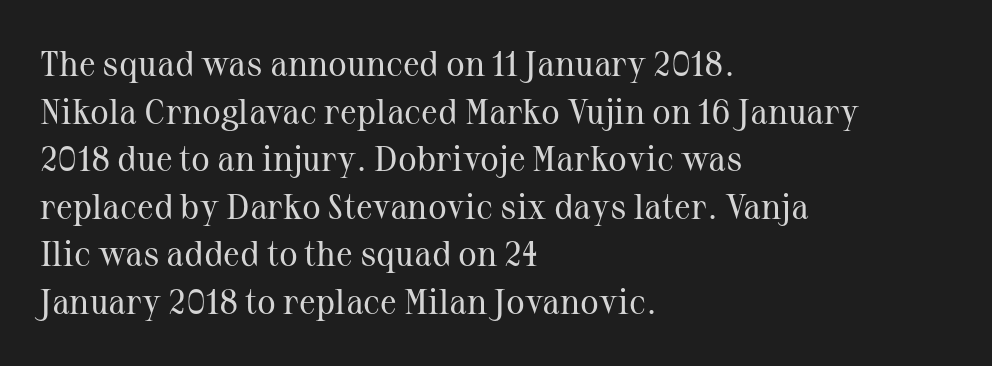
{"serif": "yes", "italic": "no", "bold": "no", "weight": "regular", "width": "normal", "stroke_contrast": "medium", "x_height": "medium", "monospaced": "no", "underline": "no", "align": "left", "line_spacing": "normal", "line_spacing_ratio": 1.36, "letter_spacing": "normal", "letter_spacing_em": 0.0, "glyph_px": 35}
